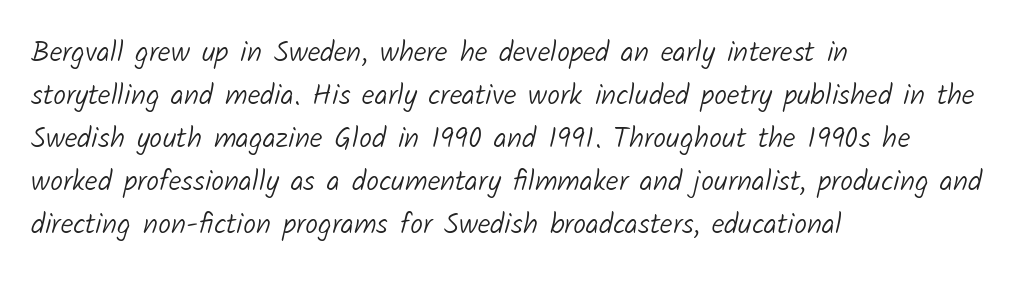
{"serif": "no", "bold": "no", "weight": "light", "width": "normal", "stroke_contrast": "low", "x_height": "medium", "monospaced": "no", "underline": "no", "align": "left", "line_spacing": "normal", "line_spacing_ratio": 1.48, "letter_spacing": "normal", "letter_spacing_em": 0.0, "glyph_px": 29}
